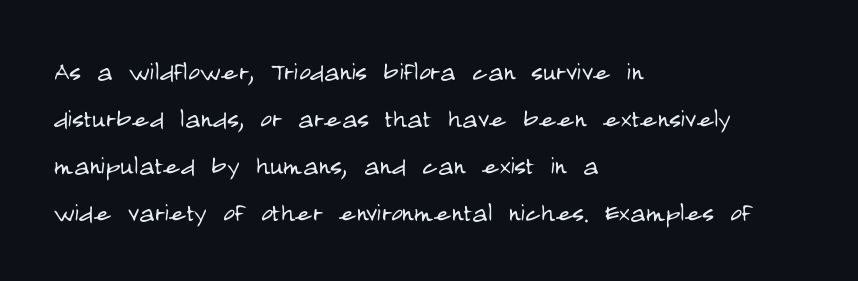
Q: Is the text bold? A: No.
Q: Is the text italic (slanted)? A: No, it is upright.
Q: Is the typeface a serif or a sans-serif typeface? A: Sans-serif.
Q: Is the text underlined? A: No.
Q: How is the paragraph aligned? A: Left-aligned.
Q: Is the spacing between letters normal or unusually wide? A: Normal.
Q: Is the spacing between lines tight, normal or loose? A: Normal.
Q: Width (condensed, normal, or wide)? A: Condensed.
Q: Stroke contrast? A: Low.
Q: x-height? A: Large.
Q: Monospaced? A: No.
